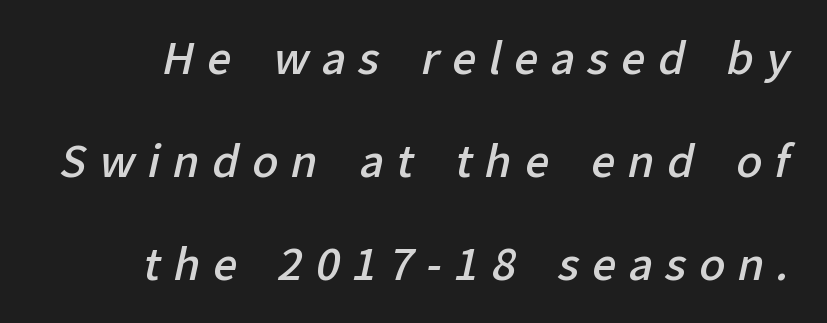
Q: Is the text bold? A: Semi-bold.
Q: Is the typeface a serif or a sans-serif typeface? A: Sans-serif.
Q: Is the text underlined? A: No.
Q: Is the spacing between letters normal or unusually wide? A: Unusually wide.
Q: Is the spacing between lines tight, normal or loose? A: Loose.
Q: Width (condensed, normal, or wide)? A: Normal.
Q: Stroke contrast? A: Low.
Q: x-height? A: Medium.
Q: Monospaced? A: No.
